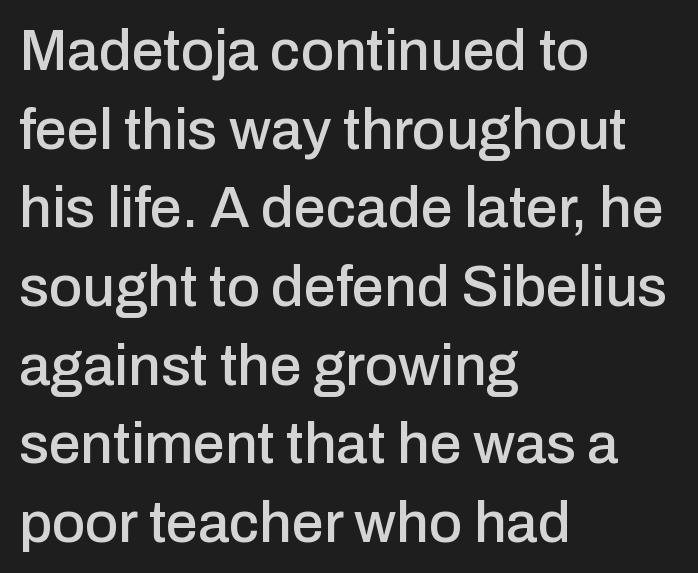
Q: Is the text italic (slanted)? A: No, it is upright.
Q: Is the typeface a serif or a sans-serif typeface? A: Sans-serif.
Q: Is the text underlined? A: No.
Q: How is the paragraph aligned? A: Left-aligned.
Q: Is the spacing between letters normal or unusually wide? A: Normal.
Q: Is the spacing between lines tight, normal or loose? A: Normal.
Q: Width (condensed, normal, or wide)? A: Normal.
Q: Stroke contrast? A: Low.
Q: x-height? A: Medium.
Q: Monospaced? A: No.
